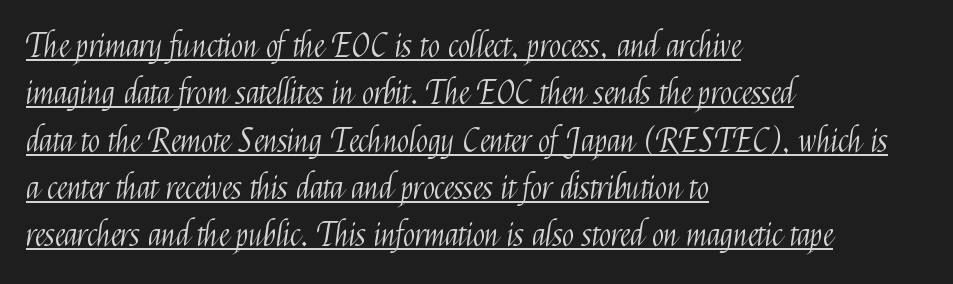
{"serif": "no", "bold": "no", "weight": "light", "width": "condensed", "stroke_contrast": "medium", "x_height": "medium", "monospaced": "no", "underline": "yes", "align": "left", "line_spacing": "normal", "line_spacing_ratio": 1.48, "letter_spacing": "normal", "letter_spacing_em": 0.0, "glyph_px": 32}
